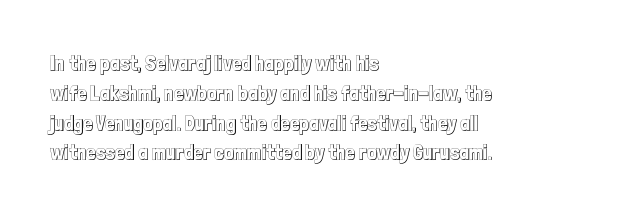
The image shows 21 px text type, upright; set left-aligned, normal line spacing (1.42x), normal letter spacing, not underlined.
